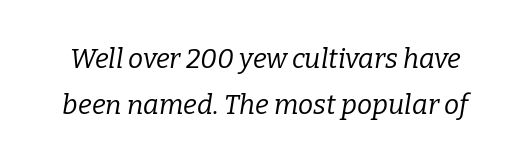
The image shows 27 px text type, italic (leaning right); set line spacing 1.71x, normal letter spacing, not underlined.
